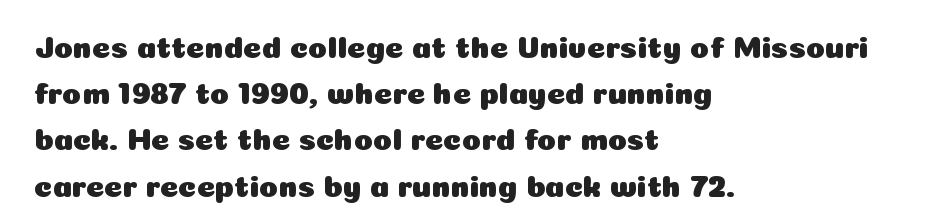
{"serif": "no", "italic": "no", "width": "normal", "stroke_contrast": "low", "x_height": "medium", "monospaced": "no", "underline": "no", "align": "left", "line_spacing": "normal", "line_spacing_ratio": 1.49, "letter_spacing": "normal", "letter_spacing_em": 0.0, "glyph_px": 31}
